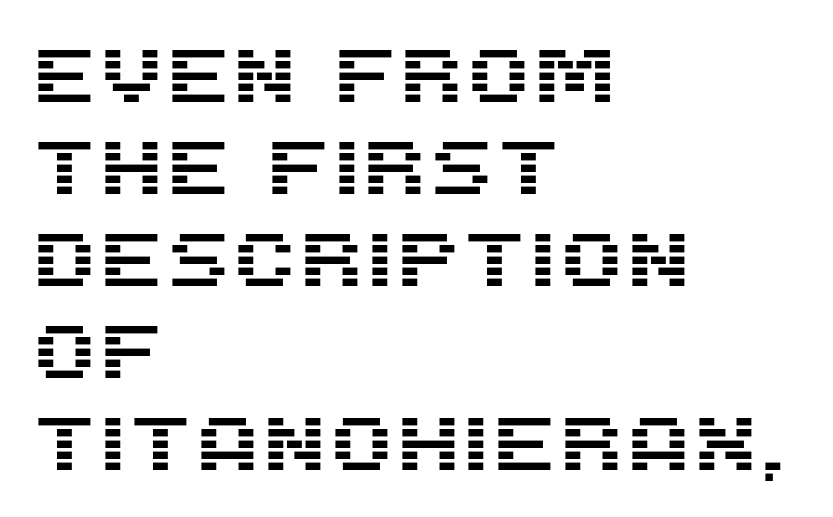
{"serif": "no", "italic": "no", "width": "normal", "stroke_contrast": "medium", "x_height": "large", "monospaced": "no", "underline": "no", "align": "left", "line_spacing_ratio": 1.21, "letter_spacing": "normal", "letter_spacing_em": 0.0, "glyph_px": 76}
